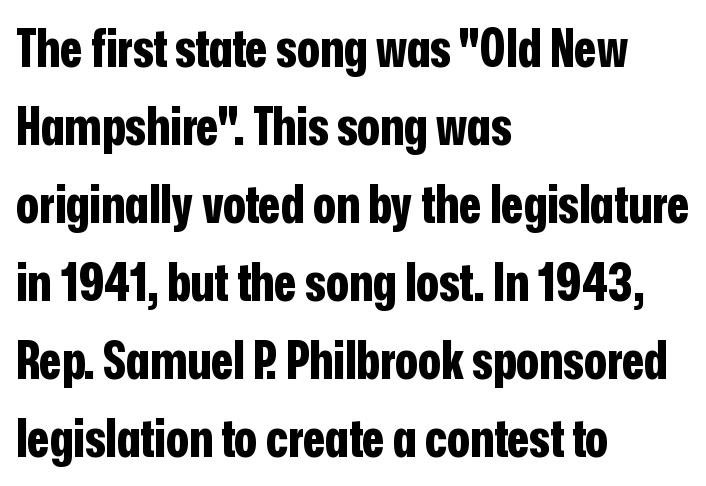
{"serif": "no", "italic": "no", "bold": "yes", "weight": "bold", "width": "condensed", "stroke_contrast": "low", "x_height": "medium", "monospaced": "no", "underline": "no", "align": "left", "line_spacing": "normal", "line_spacing_ratio": 1.5, "letter_spacing": "normal", "letter_spacing_em": 0.0, "glyph_px": 52}
